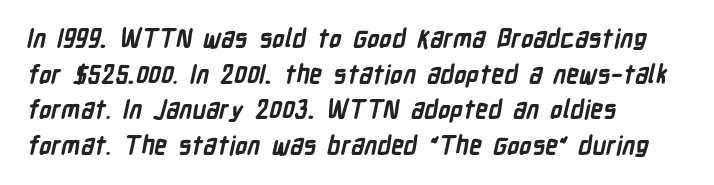
Q: Is the text bold? A: Yes.
Q: Is the text underlined? A: No.
Q: How is the paragraph aligned? A: Left-aligned.
Q: Is the spacing between letters normal or unusually wide? A: Normal.
Q: Is the spacing between lines tight, normal or loose? A: Normal.
